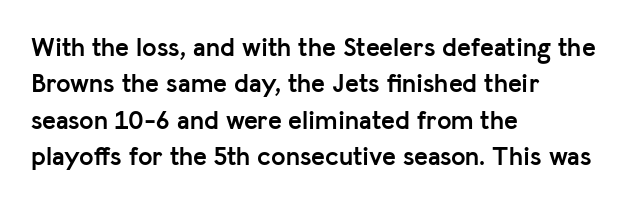
The image shows 26 px bold type, upright; set left-aligned, normal line spacing (1.4x), normal letter spacing, not underlined.
